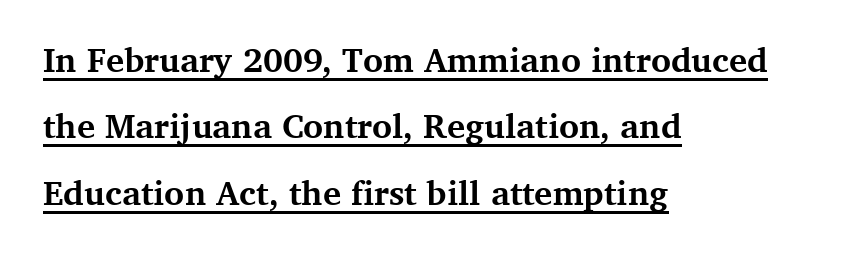
Pretty heavy lettering here — definitely bold. Layout note: lines flush left. Varying glyph widths throughout — classic text-font behaviour. Emphasis is given by a line drawn under the lettering. Whoever set this chose breathing room over compactness in the vertical rhythm. Each word holds together tightly as a unit, with standard inter-letter gaps.
